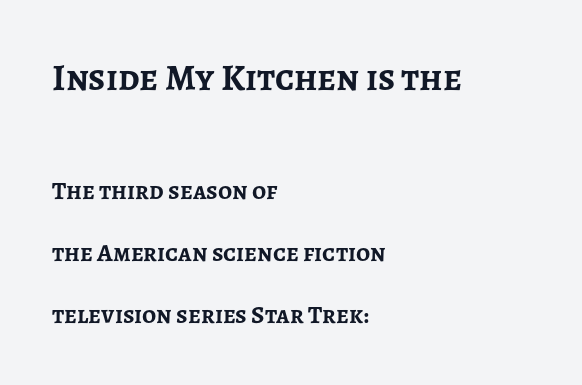
Q: Is the text bold? A: Yes.
Q: Is the text italic (slanted)? A: No, it is upright.
Q: Is the typeface a serif or a sans-serif typeface? A: Sans-serif.
Q: Is the text underlined? A: No.
Q: How is the paragraph aligned? A: Left-aligned.
Q: Is the spacing between letters normal or unusually wide? A: Normal.
Q: Is the spacing between lines tight, normal or loose? A: Loose.
Q: Which block of text is set in a larger size, the first (top) or the second (bottom)? A: The first (top) one.
Q: Width (condensed, normal, or wide)? A: Normal.
Q: Stroke contrast? A: Low.
Q: x-height? A: Medium.
Q: Monospaced? A: No.
